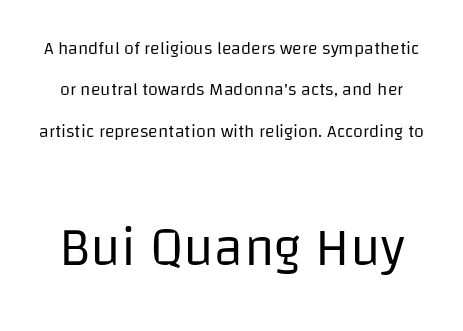
A bare baseline throughout the passage. When letters stand straight like this, we call the style roman or upright. Nothing heavy about these letters — not bold at all. These lines keep a tight, regular rhythm from letter to letter. This sample uses a sans-serif face. Character widths vary here, with narrow letters taking less room than wide ones.
